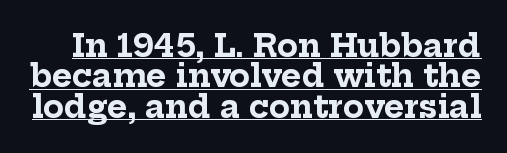
The image shows 31 px bold serif type, upright; set tight line spacing (0.98x), normal letter spacing, underlined; low stroke contrast and a medium x-height.
